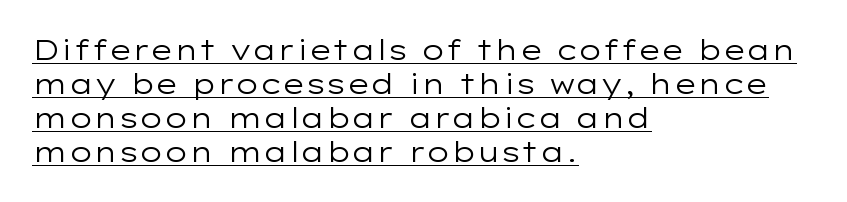
The image shows 28 px regular-weight, wide sans-serif type, upright; set left-aligned, line spacing 1.22x, normal letter spacing, underlined; low stroke contrast and a medium x-height.
